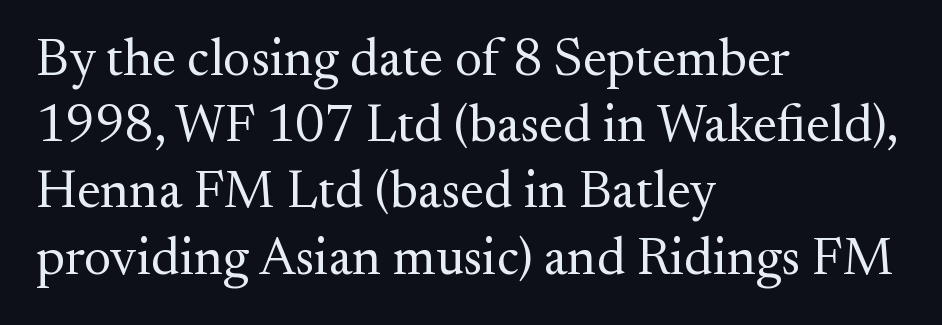
The image shows 53 px regular-weight serif type, upright; set left-aligned, normal line spacing (1.25x), normal letter spacing, not underlined; medium stroke contrast and a small x-height.
